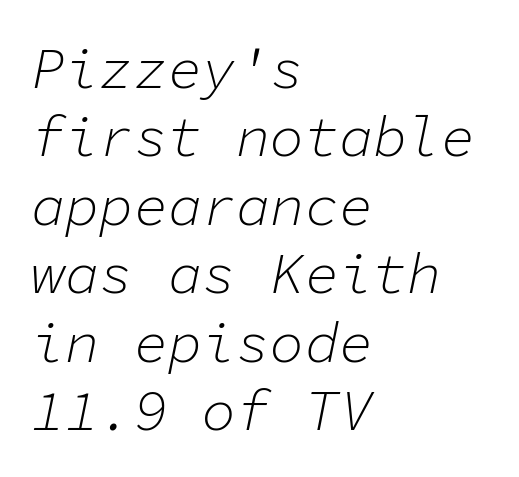
The type is set solid horizontally, with unmodified tracking. Is this a fixed-width face? Yes — each glyph sits in an identical cell. Each line starts at the same left margin while the right side varies. A typesetter would mark this as italic. Unmarked baselines from the first word to the last.
